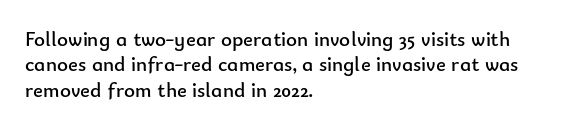
A bare baseline throughout the passage. Line beginnings align vertically; line endings do not. This sample uses plain, unmodified letter spacing. Posture: straight, roman, zero tilt. Is this a heavy cut? Hardly; it is regular or lighter.
